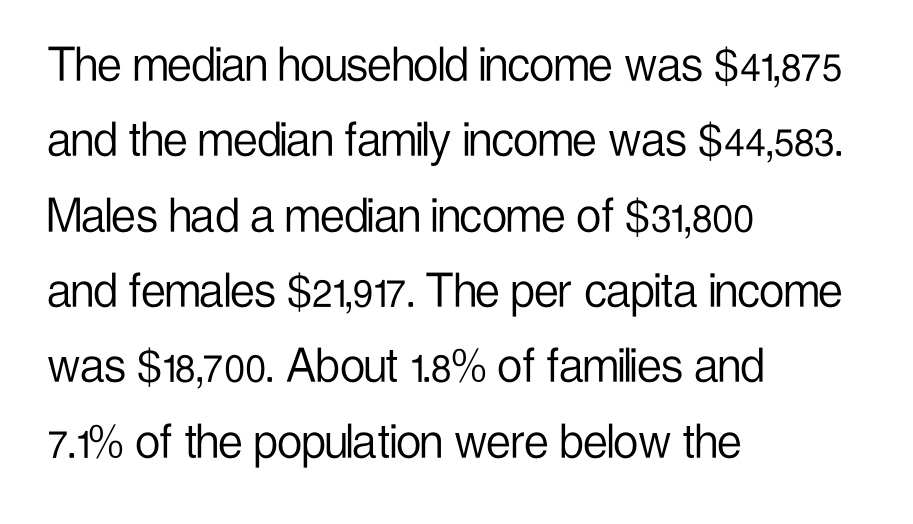
Q: Is the text bold? A: No.
Q: Is the text italic (slanted)? A: No, it is upright.
Q: Is the typeface a serif or a sans-serif typeface? A: Sans-serif.
Q: Is the text underlined? A: No.
Q: How is the paragraph aligned? A: Left-aligned.
Q: Is the spacing between letters normal or unusually wide? A: Normal.
Q: Is the spacing between lines tight, normal or loose? A: Normal.
Q: Width (condensed, normal, or wide)? A: Condensed.
Q: Stroke contrast? A: Low.
Q: x-height? A: Medium.
Q: Monospaced? A: No.
